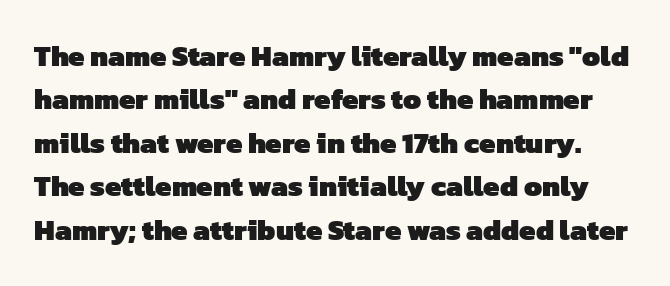
{"serif": "no", "bold": "yes", "weight": "heavy", "width": "normal", "stroke_contrast": "low", "x_height": "medium", "monospaced": "no", "underline": "no", "line_spacing": "normal", "line_spacing_ratio": 1.5, "letter_spacing": "normal", "letter_spacing_em": 0.0, "glyph_px": 29}
